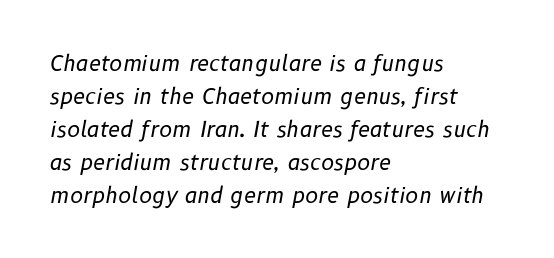
The image shows 22 px text type, italic (leaning right); set left-aligned, normal line spacing (1.5x), normal letter spacing, not underlined.
